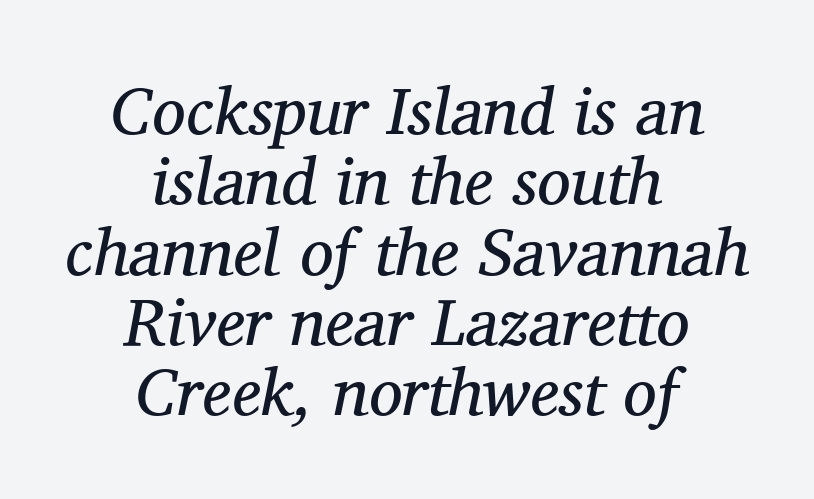
{"serif": "yes", "italic": "yes", "lean": "right", "slant_degrees": 11, "bold": "no", "weight": "regular", "width": "normal", "stroke_contrast": "medium", "x_height": "medium", "monospaced": "no", "underline": "no", "align": "center", "line_spacing": "tight", "line_spacing_ratio": 1.05, "letter_spacing": "normal", "letter_spacing_em": 0.0, "glyph_px": 67}
